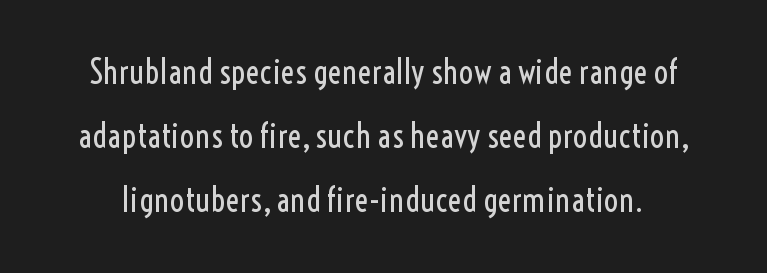
Q: Is the text bold? A: No.
Q: Is the text italic (slanted)? A: No, it is upright.
Q: Is the typeface a serif or a sans-serif typeface? A: Sans-serif.
Q: Is the text underlined? A: No.
Q: Is the spacing between letters normal or unusually wide? A: Normal.
Q: Is the spacing between lines tight, normal or loose? A: Loose.
Q: Width (condensed, normal, or wide)? A: Condensed.
Q: x-height? A: Medium.
Q: Monospaced? A: No.
